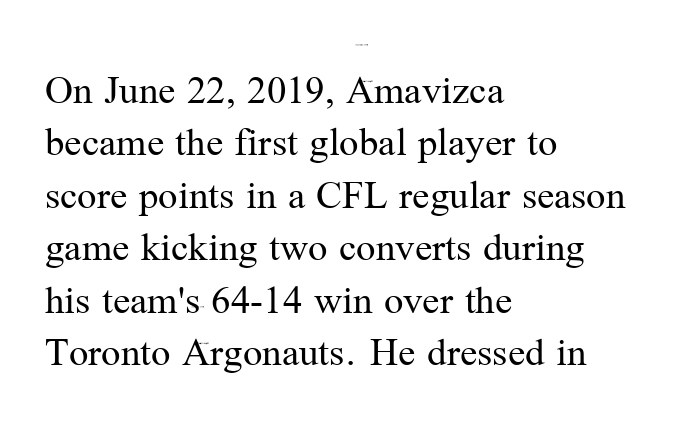
Note the varied advance widths — an 'i' is clearly narrower than an 'm'. Only glyphs here, with clear space below each row. Unlike a clean sans, this face finishes its strokes with serifs. The text block is weighted toward the left margin, trailing off unevenly rightward.
